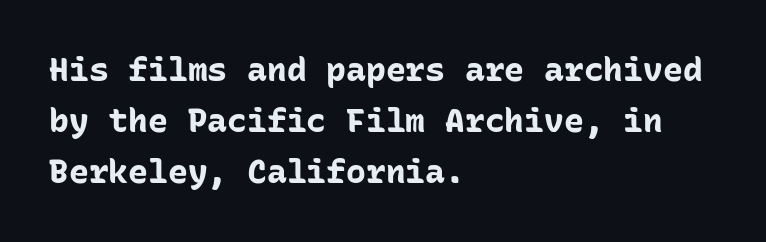
The image shows 33 px bold sans-serif type, upright, monospaced; set left-aligned, normal line spacing (1.55x), normal letter spacing, not underlined; low stroke contrast and a medium x-height.
